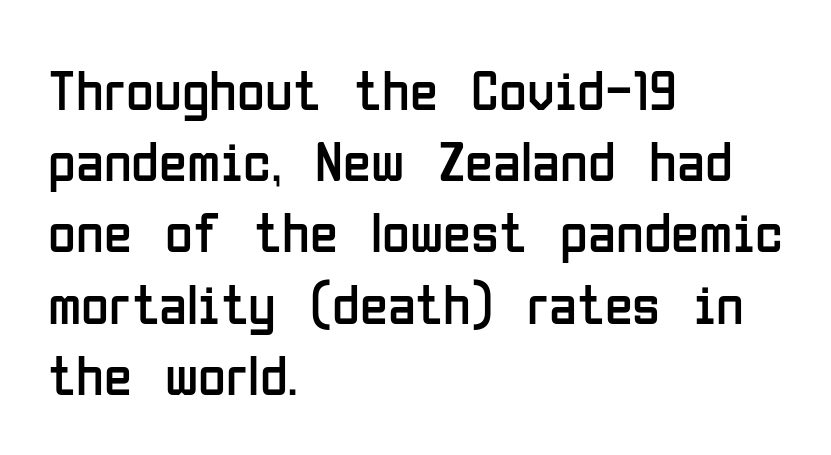
A light-to-regular cut is what we see here. What's the leading like? Ordinary, nothing unusual. Nothing unusual about the tracking: characters are spaced as the font intends. The designer went with a sans here, leaving each stem footless.
